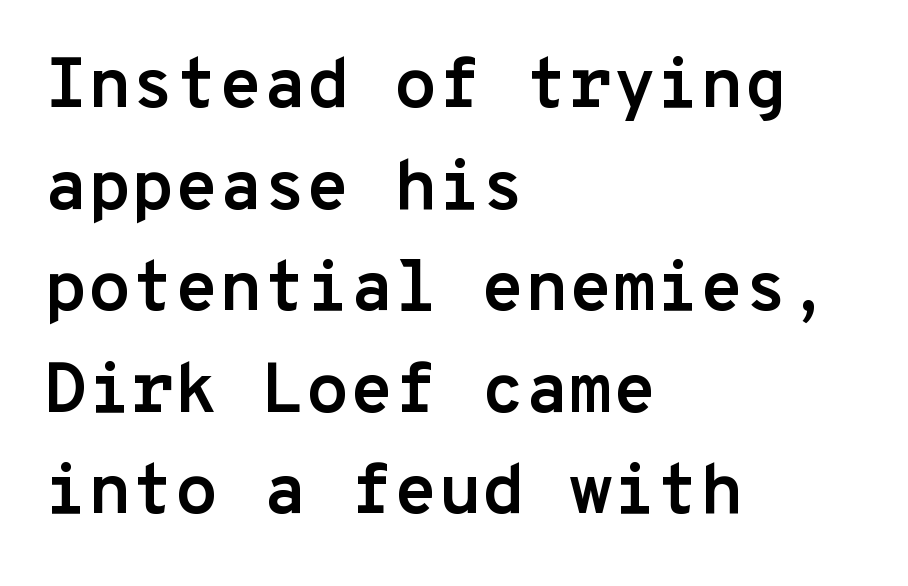
Q: Is the text bold? A: Yes.
Q: Is the text italic (slanted)? A: No, it is upright.
Q: Is the typeface a serif or a sans-serif typeface? A: Sans-serif.
Q: Is the text underlined? A: No.
Q: How is the paragraph aligned? A: Left-aligned.
Q: Is the spacing between letters normal or unusually wide? A: Normal.
Q: Is the spacing between lines tight, normal or loose? A: Normal.
Q: Width (condensed, normal, or wide)? A: Normal.
Q: Stroke contrast? A: Low.
Q: x-height? A: Medium.
Q: Monospaced? A: Yes.
